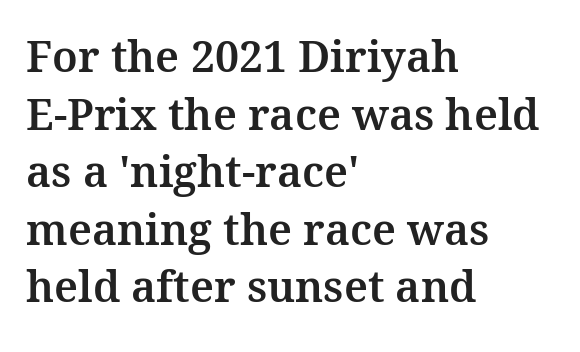
The image shows 43 px serif type, upright; set left-aligned, normal line spacing (1.34x), normal letter spacing, not underlined; medium stroke contrast and a medium x-height.
